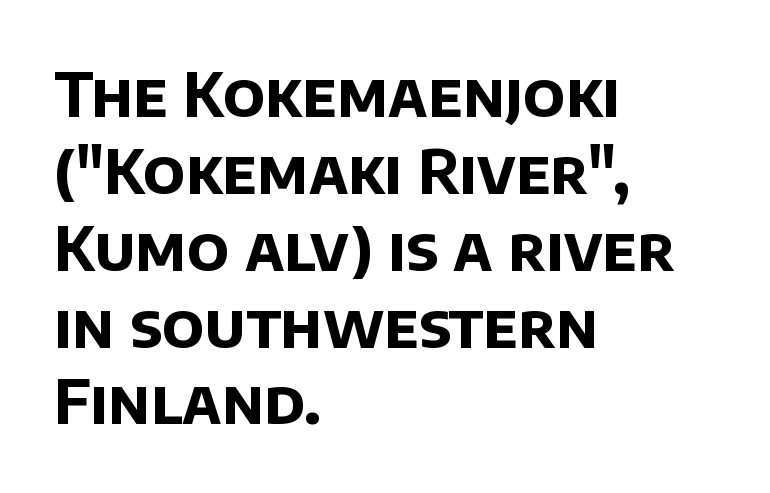
Nobody touched the tracking dial on this one. The setting favours the left margin, as ordinary paragraphs usually do. Varying glyph widths throughout — classic text-font behaviour. These lines carry a lot of weight — the face is fully bold.
